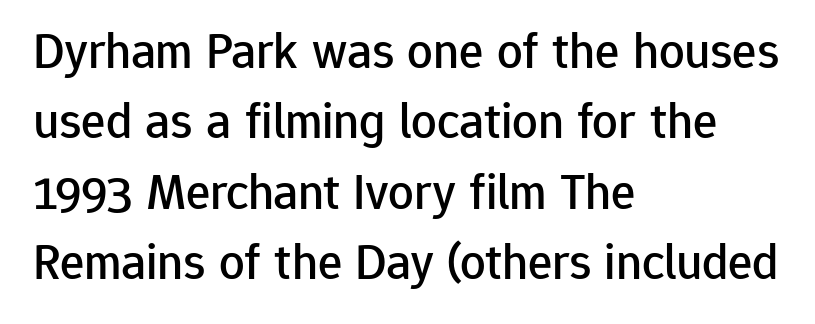
The string is rendered with underlining switched off. Look at the bottom of the vertical strokes: they stop flat, with no serifs. Horizontal bands of white between lines are of average thickness. This sample uses an upright cut, with every glyph sitting square on the baseline.
